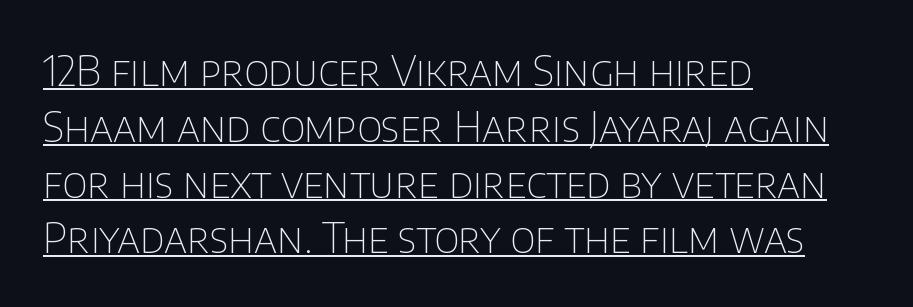
The image shows 41 px thin sans-serif type, upright; set left-aligned, normal line spacing (1.36x), normal letter spacing, underlined; low stroke contrast and a large x-height.
